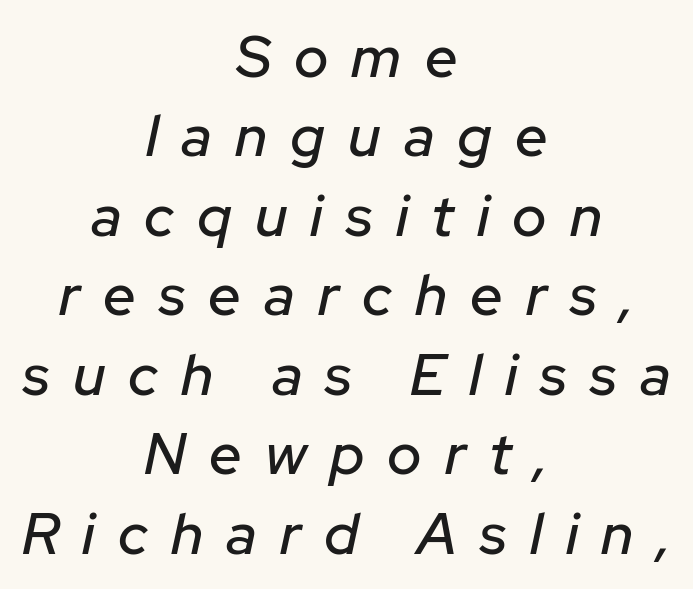
Q: Is the text italic (slanted)? A: Yes, it leans right by about 12 degrees.
Q: Is the text underlined? A: No.
Q: How is the paragraph aligned? A: Centered.
Q: Is the spacing between letters normal or unusually wide? A: Unusually wide.
Q: Is the spacing between lines tight, normal or loose? A: Normal.
Q: Width (condensed, normal, or wide)? A: Normal.
Q: Stroke contrast? A: Low.
Q: x-height? A: Medium.
Q: Monospaced? A: No.
